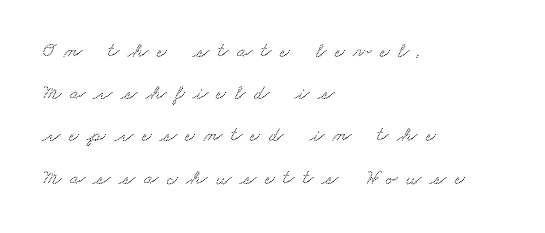
Q: Is the text underlined? A: No.
Q: How is the paragraph aligned? A: Left-aligned.
Q: Is the spacing between letters normal or unusually wide? A: Unusually wide.
Q: Is the spacing between lines tight, normal or loose? A: Loose.
